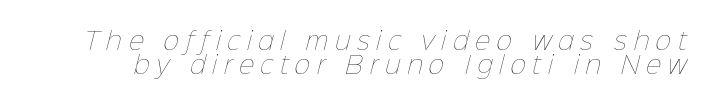
Q: Is the text bold? A: No.
Q: Is the text underlined? A: No.
Q: Is the spacing between letters normal or unusually wide? A: Unusually wide.
Q: Is the spacing between lines tight, normal or loose? A: Tight.
